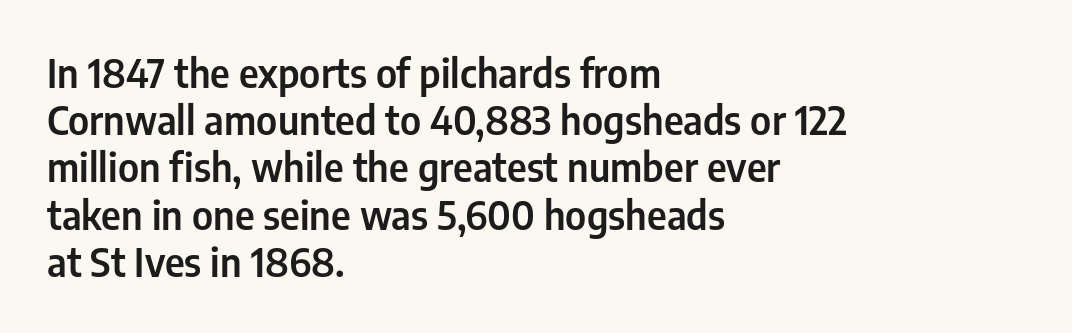
The image shows 39 px condensed sans-serif type, upright; set left-aligned, line spacing 1.21x, normal letter spacing, not underlined; low stroke contrast and a medium x-height.
